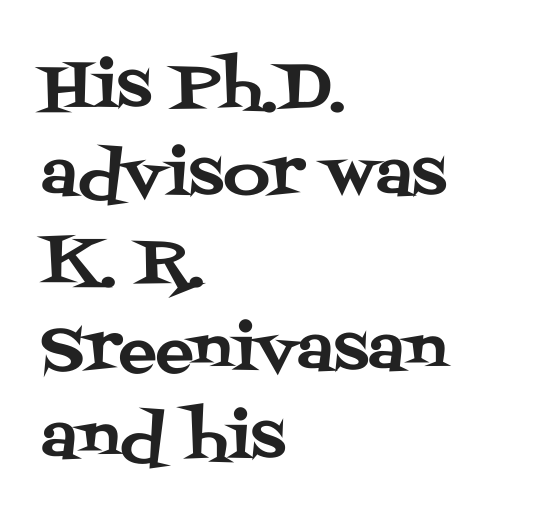
The letters carry serifs — small finishing strokes at the ends of their stems. Which margin do the lines hug? The left one — the right edge is uneven. Short note: letters normally spaced. This sample has the flowing, uneven cadence of proportional lettering. Honestly, the row spacing looks completely unremarkable. Posture: straight, roman, zero tilt.
